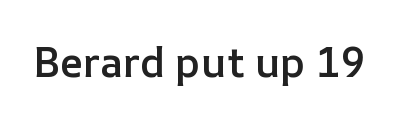
These lines are rendered in a variable-pitch font. The space beneath each line is pristine and unruled. Typesetter's note: demi weight, one step under bold. This rendering leaves character spacing at its baseline value.
